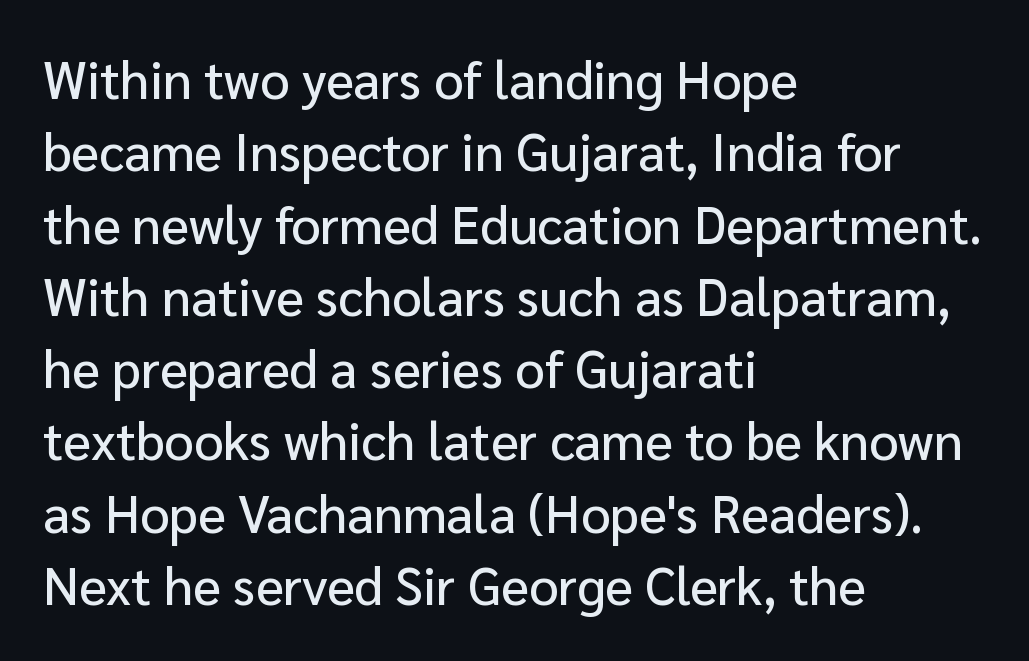
Ascenders rise straight up at ninety degrees. Vertical spacing — default. How are the letters spaced? Ordinarily, with no added tracking. Observe the absence of serifs on each vertical stroke in this sample. Any mark beneath the type? The region is blank.
